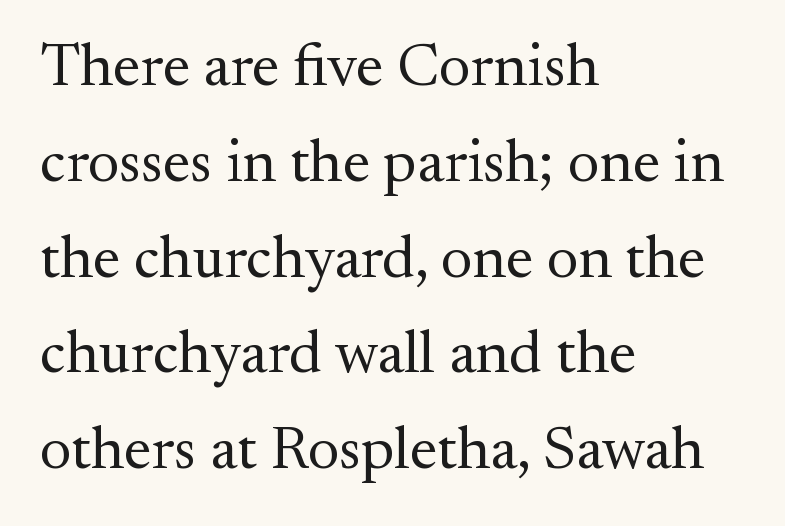
Q: Is the text bold? A: No.
Q: Is the text italic (slanted)? A: No, it is upright.
Q: Is the typeface a serif or a sans-serif typeface? A: Serif.
Q: Is the text underlined? A: No.
Q: How is the paragraph aligned? A: Left-aligned.
Q: Is the spacing between letters normal or unusually wide? A: Normal.
Q: Is the spacing between lines tight, normal or loose? A: Normal.
Q: Width (condensed, normal, or wide)? A: Normal.
Q: Stroke contrast? A: Medium.
Q: x-height? A: Small.
Q: Monospaced? A: No.
